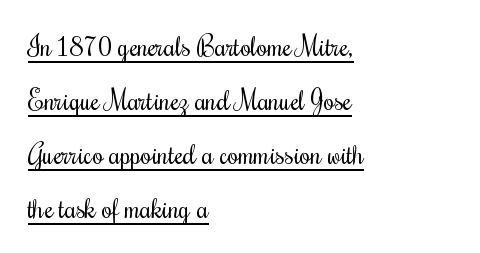
{"bold": "no", "underline": "yes", "align": "left", "line_spacing": "loose", "line_spacing_ratio": 2.0, "letter_spacing": "normal", "letter_spacing_em": 0.0, "glyph_px": 27}
